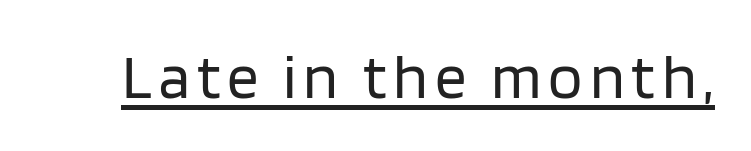
A typesetter would mark this as roman, not italic. Do the characters align in a grid? No, the font is proportional. Honestly, the underline is the first thing you notice here. Nothing heavy about these letters — not bold at all. Unlike a traditional serif, this face leaves its strokes unadorned.
